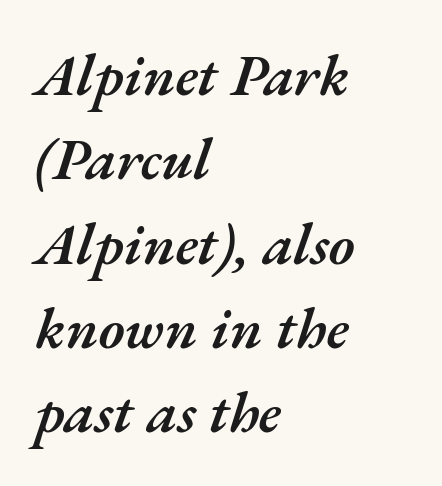
These words are printed semibold, heavier than regular yet not bold. Bare-footed words on every line. The line-height multiplier appears to be the usual default. Note the varied advance widths — an 'i' is clearly narrower than an 'm'.
